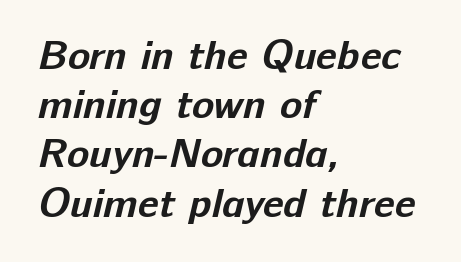
The image shows 41 px bold sans-serif type; set left-aligned, line spacing 1.2x, normal letter spacing, not underlined; low stroke contrast and a medium x-height.
